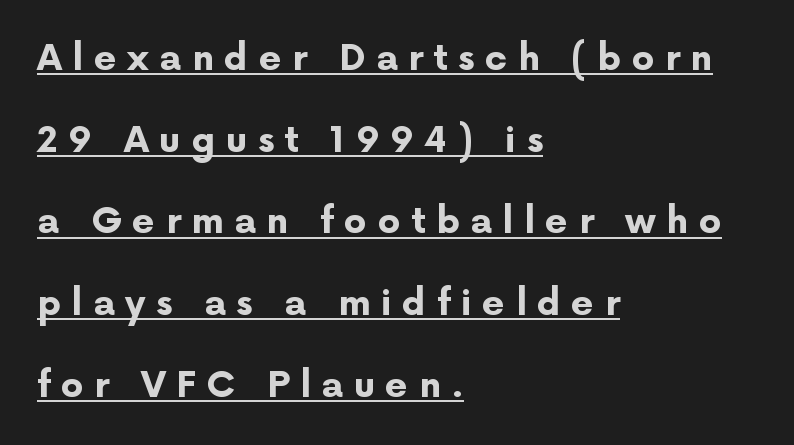
Q: Is the text bold? A: Yes.
Q: Is the text italic (slanted)? A: No, it is upright.
Q: Is the typeface a serif or a sans-serif typeface? A: Sans-serif.
Q: Is the text underlined? A: Yes.
Q: How is the paragraph aligned? A: Left-aligned.
Q: Is the spacing between letters normal or unusually wide? A: Unusually wide.
Q: Is the spacing between lines tight, normal or loose? A: Loose.
Q: Width (condensed, normal, or wide)? A: Normal.
Q: Stroke contrast? A: Low.
Q: x-height? A: Medium.
Q: Monospaced? A: No.
